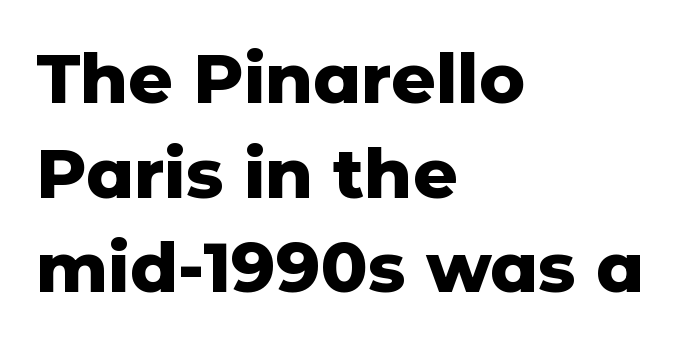
A typesetter would call this leading conventional body-copy spacing. Compared with a centered layout, this one pins lines to the left instead. A bare baseline throughout the passage. The letters stand upright; this is a roman face. Is this a sans? Yes — the strokes have no serifs. Strokes here are thick enough to call this a true bold.
